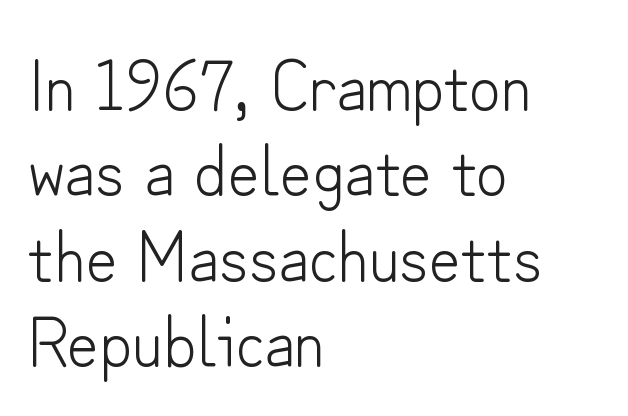
The image shows 70 px light sans-serif type, upright; set left-aligned, line spacing 1.22x, normal letter spacing, not underlined; low stroke contrast and a small x-height.
